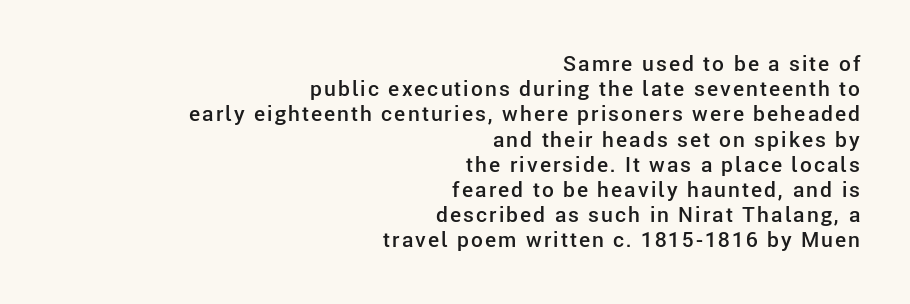
The image shows 21 px text type, upright; set right-aligned, line spacing 1.2x, not underlined.
